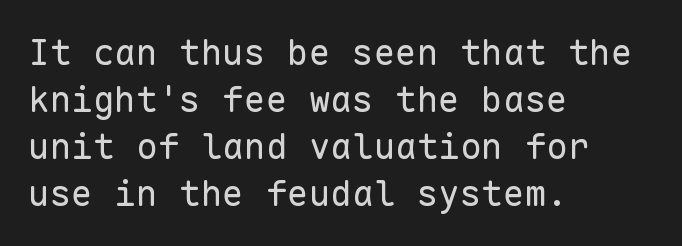
Q: Is the text bold? A: No.
Q: Is the text italic (slanted)? A: No, it is upright.
Q: Is the typeface a serif or a sans-serif typeface? A: Sans-serif.
Q: Is the text underlined? A: No.
Q: How is the paragraph aligned? A: Left-aligned.
Q: Is the spacing between letters normal or unusually wide? A: Normal.
Q: Is the spacing between lines tight, normal or loose? A: Normal.
Q: Width (condensed, normal, or wide)? A: Normal.
Q: Stroke contrast? A: Low.
Q: x-height? A: Medium.
Q: Monospaced? A: Yes.
